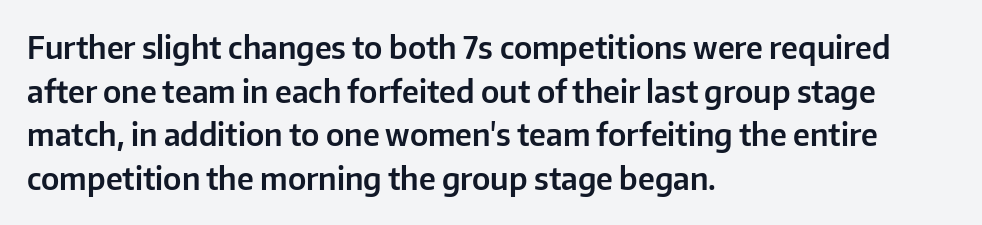
The image shows 31 px sans-serif type, upright; set left-aligned, normal line spacing (1.41x), normal letter spacing, not underlined; low stroke contrast and a medium x-height.
